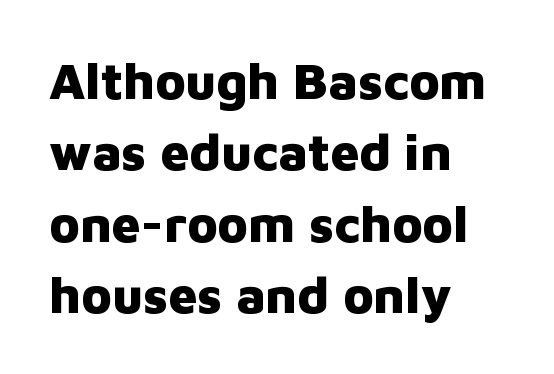
Is the type bold? Yes — the strokes are clearly thick and heavy. In terms of posture, this sample is upright. The leading is moderate, giving the passage an even texture. Character widths vary here, with narrow letters taking less room than wide ones. The glyphs in this specimen are sans serif. Check the space under the baseline: it is left empty.
